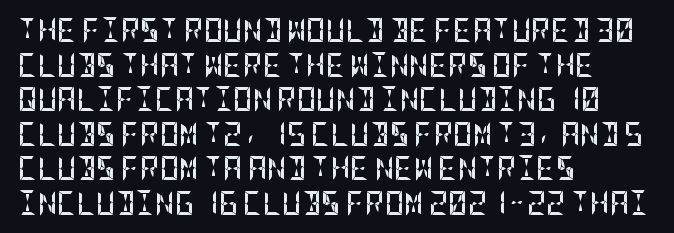
{"italic": "no", "bold": "yes", "underline": "no", "align": "left", "line_spacing": "normal", "line_spacing_ratio": 1.44, "letter_spacing": "normal", "letter_spacing_em": 0.0, "glyph_px": 24}
